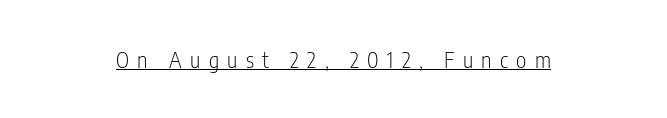
Italic? Not at all — the glyphs are vertical. The font sits on the lighter half of the weight spectrum, regular included. Does extra space separate the letters? Yes, quite a lot of it. The passage shown is underscored from start to finish.
